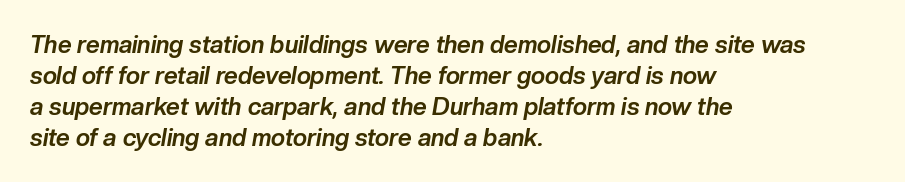
Q: Is the text bold? A: Yes.
Q: Is the text italic (slanted)? A: Yes, it leans right by about 10 degrees.
Q: Is the text underlined? A: No.
Q: How is the paragraph aligned? A: Left-aligned.
Q: Is the spacing between letters normal or unusually wide? A: Normal.
Q: Is the spacing between lines tight, normal or loose? A: Normal.
